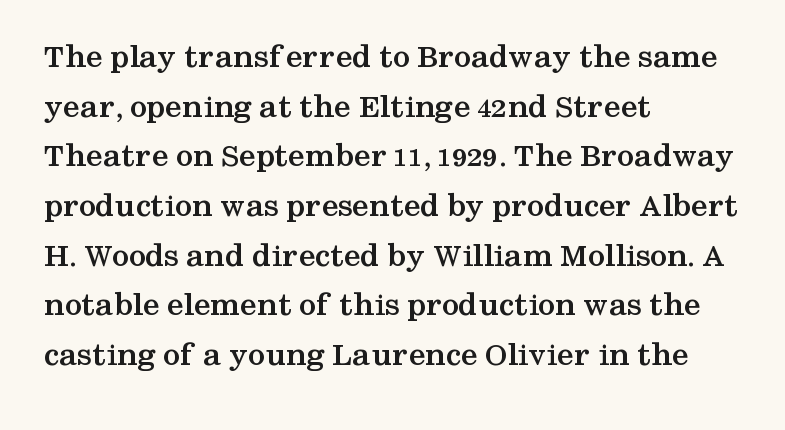
{"serif": "yes", "italic": "no", "bold": "yes", "weight": "semibold", "width": "wide", "stroke_contrast": "medium", "x_height": "medium", "monospaced": "no", "underline": "no", "align": "left", "line_spacing": "normal", "line_spacing_ratio": 1.46, "letter_spacing": "normal", "letter_spacing_em": 0.0, "glyph_px": 34}
